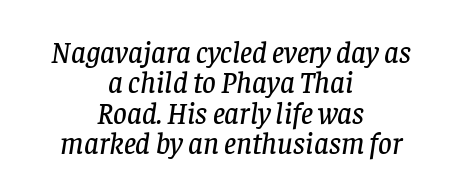
{"serif": "yes", "italic": "yes", "lean": "right", "slant_degrees": 8, "width": "normal", "stroke_contrast": "low", "x_height": "large", "monospaced": "no", "underline": "no", "align": "center", "line_spacing": "tight", "line_spacing_ratio": 1.01, "letter_spacing": "normal", "letter_spacing_em": 0.0, "glyph_px": 30}
